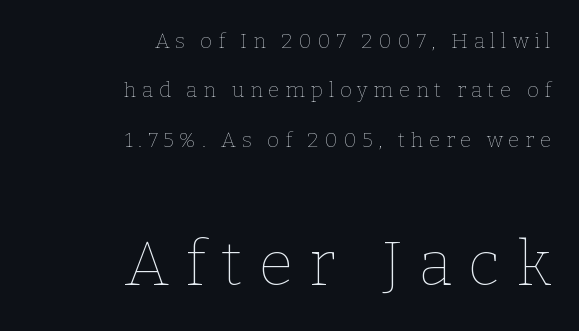
Q: Is the text bold? A: No.
Q: Is the text italic (slanted)? A: No, it is upright.
Q: Is the text underlined? A: No.
Q: How is the paragraph aligned? A: Right-aligned.
Q: Is the spacing between letters normal or unusually wide? A: Unusually wide.
Q: Is the spacing between lines tight, normal or loose? A: Loose.
Q: Which block of text is set in a larger size, the first (top) or the second (bottom)? A: The second (bottom) one.
Q: Width (condensed, normal, or wide)? A: Normal.
Q: Stroke contrast? A: Low.
Q: x-height? A: Medium.
Q: Monospaced? A: No.
